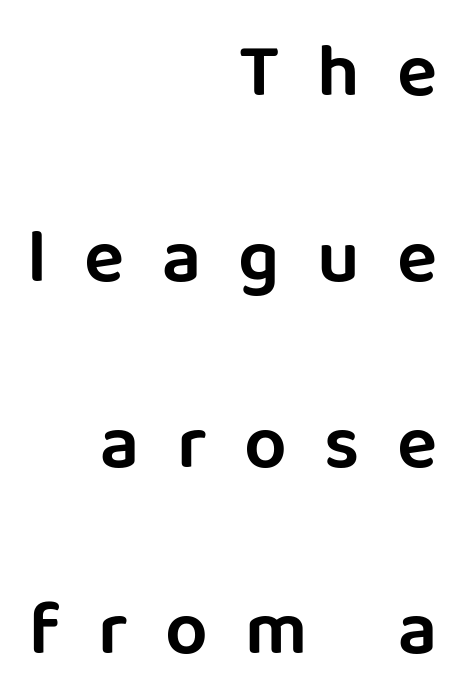
The image shows 75 px sans-serif type, upright; set right-aligned, loose line spacing (2.48x), unusually wide letter spacing (+0.5 em), not underlined; low stroke contrast and a large x-height.
